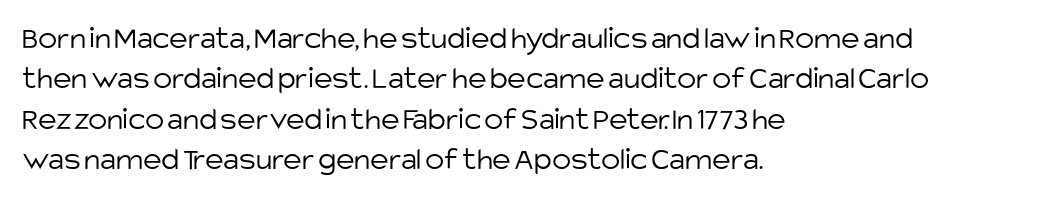
{"serif": "no", "italic": "no", "bold": "no", "weight": "light", "width": "normal", "stroke_contrast": "low", "x_height": "large", "monospaced": "no", "underline": "no", "align": "left", "line_spacing": "normal", "line_spacing_ratio": 1.26, "letter_spacing": "normal", "letter_spacing_em": 0.0, "glyph_px": 32}
